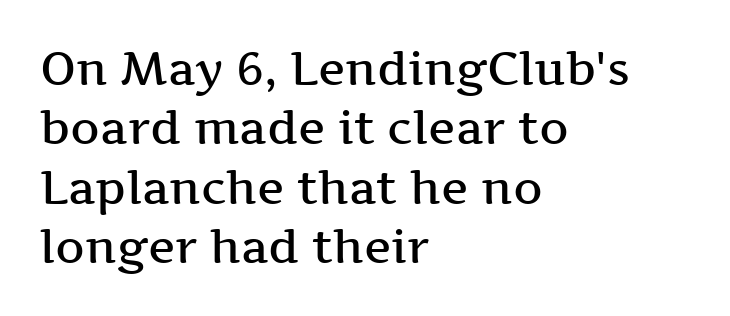
If you measured baseline to baseline, you'd find a middling distance. This is serif lettering, the kind often seen in printed books. Quick note: underline off. Casual observation: everything's shoved over to the left. Here the designer chose a conventional face with non-uniform glyph widths. Students, this is semibold: more ink than regular, less than bold.
